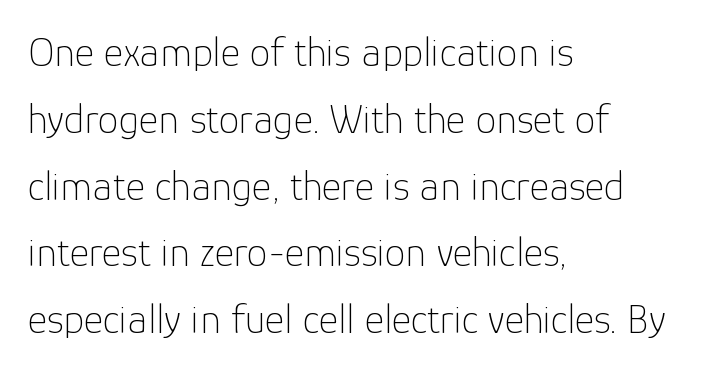
Q: Is the text bold? A: No.
Q: Is the text italic (slanted)? A: No, it is upright.
Q: Is the typeface a serif or a sans-serif typeface? A: Sans-serif.
Q: Is the text underlined? A: No.
Q: How is the paragraph aligned? A: Left-aligned.
Q: Is the spacing between letters normal or unusually wide? A: Normal.
Q: Is the spacing between lines tight, normal or loose? A: Normal.
Q: Width (condensed, normal, or wide)? A: Normal.
Q: Stroke contrast? A: Low.
Q: x-height? A: Medium.
Q: Monospaced? A: No.
